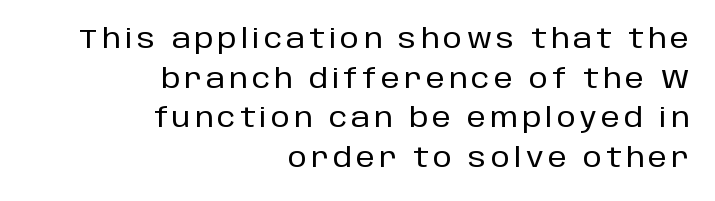
Where is the straight margin? On the right. Letters rest on an invisible, unmarked baseline. Regular leading. Nope, not italic — everything's standing straight.
